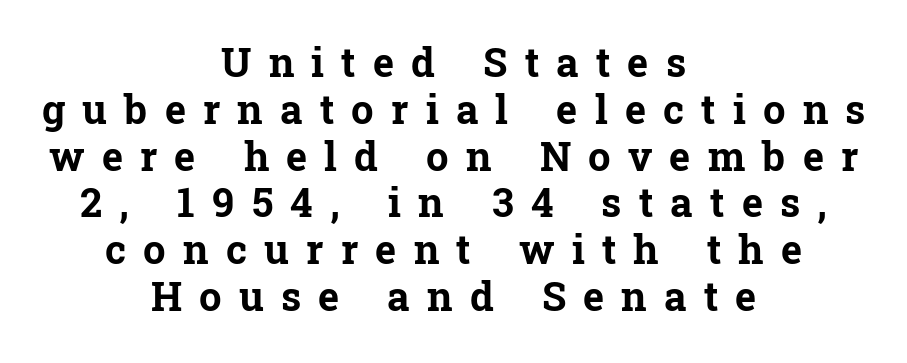
Q: Is the text bold? A: Yes.
Q: Is the text italic (slanted)? A: No, it is upright.
Q: Is the typeface a serif or a sans-serif typeface? A: Serif.
Q: Is the text underlined? A: No.
Q: How is the paragraph aligned? A: Centered.
Q: Is the spacing between letters normal or unusually wide? A: Unusually wide.
Q: Width (condensed, normal, or wide)? A: Normal.
Q: Stroke contrast? A: Low.
Q: x-height? A: Medium.
Q: Monospaced? A: No.
